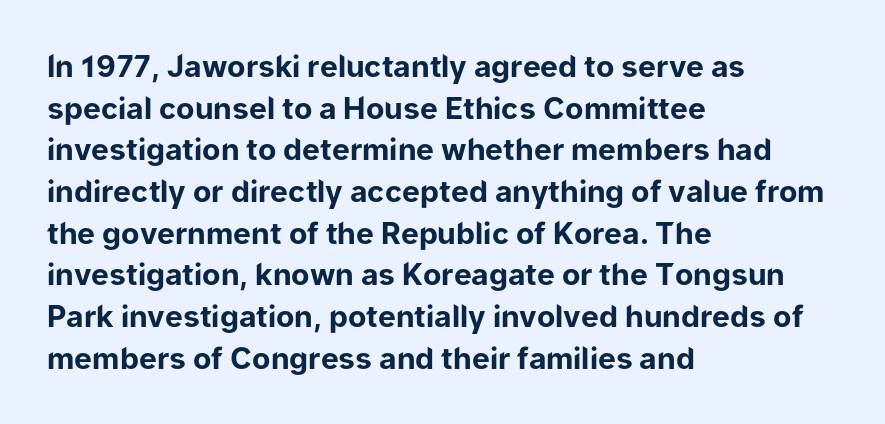
Just letters on the line, the space beneath them empty. Notice how descenders clear the ascenders below comfortably — that's standard leading. Nobody touched the tracking dial on this one. If you drew a line through each stem, it would be perfectly vertical. Serifs: no, the terminals of the letterforms are clean.
